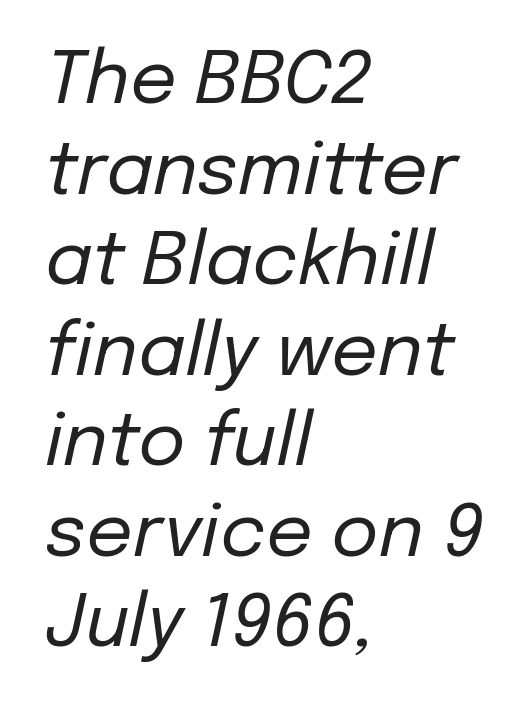
{"italic": "yes", "lean": "right", "slant_degrees": 12, "bold": "no", "weight": "regular", "width": "normal", "stroke_contrast": "low", "x_height": "medium", "monospaced": "no", "underline": "no", "align": "left", "line_spacing_ratio": 1.24, "letter_spacing": "normal", "letter_spacing_em": 0.0, "glyph_px": 73}
